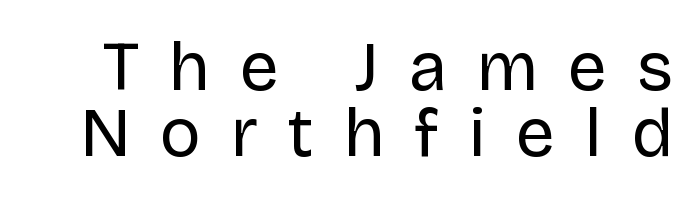
The image shows 69 px regular-weight sans-serif type, upright; set tight line spacing (0.95x), unusually wide letter spacing (+0.43 em), not underlined; low stroke contrast and a large x-height.
